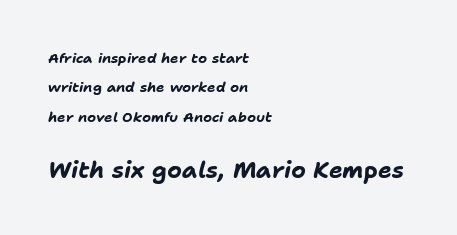
Q: Is the text bold? A: Yes.
Q: Is the text italic (slanted)? A: Yes, it leans right by about 11 degrees.
Q: Is the text underlined? A: No.
Q: How is the paragraph aligned? A: Left-aligned.
Q: Is the spacing between letters normal or unusually wide? A: Normal.
Q: Is the spacing between lines tight, normal or loose? A: Loose.
Q: Which block of text is set in a larger size, the first (top) or the second (bottom)? A: The second (bottom) one.
